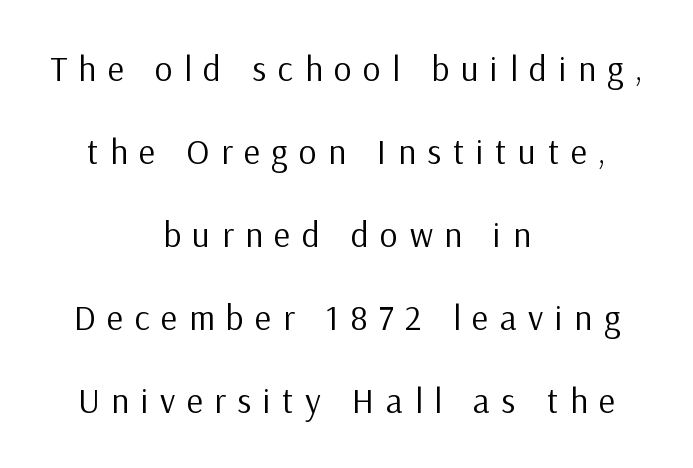
{"serif": "no", "italic": "no", "bold": "no", "weight": "regular", "width": "normal", "stroke_contrast": "low", "x_height": "medium", "monospaced": "no", "underline": "no", "align": "center", "line_spacing": "loose", "line_spacing_ratio": 2.37, "letter_spacing": "wide", "letter_spacing_em": 0.33, "glyph_px": 35}
